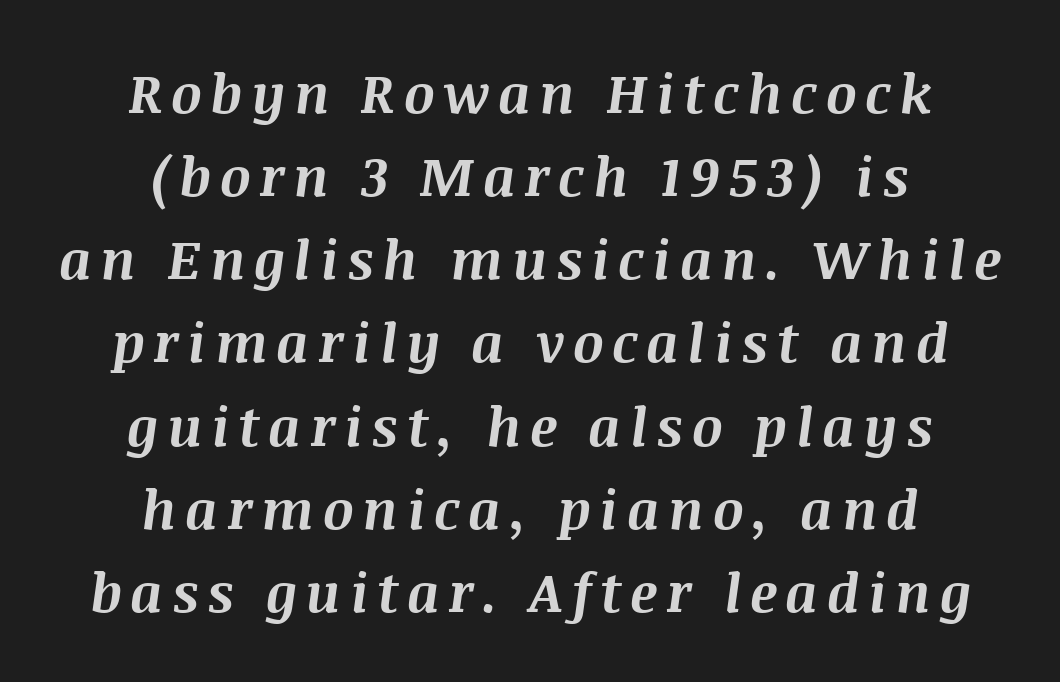
Q: Is the text bold? A: Yes.
Q: Is the text italic (slanted)? A: Yes, it leans right by about 8 degrees.
Q: Is the text underlined? A: No.
Q: How is the paragraph aligned? A: Centered.
Q: Is the spacing between lines tight, normal or loose? A: Normal.
Q: Width (condensed, normal, or wide)? A: Normal.
Q: Stroke contrast? A: Medium.
Q: x-height? A: Large.
Q: Monospaced? A: No.
